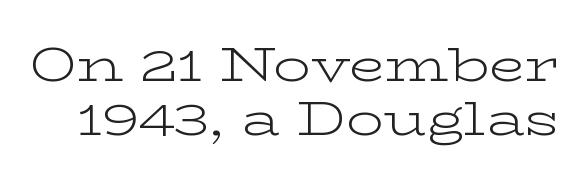
{"serif": "yes", "italic": "no", "bold": "no", "weight": "light", "width": "wide", "stroke_contrast": "low", "x_height": "medium", "monospaced": "no", "underline": "no", "line_spacing": "tight", "line_spacing_ratio": 1.15, "letter_spacing": "normal", "letter_spacing_em": 0.0, "glyph_px": 47}
